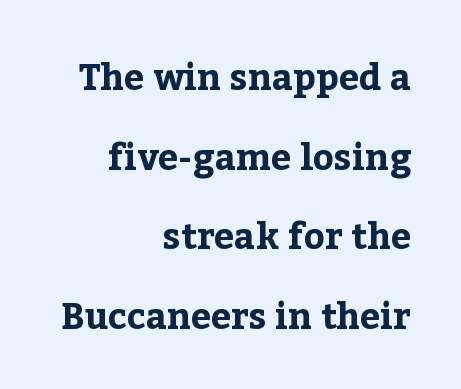
The rag falls on the left side of this text block. Letterform terminals end in serifs throughout the passage. Looks like regular typesetting: each glyph gets only the width it needs. Each new line begins a long way beneath the previous one. Descenders hang freely into open space. Unlike italic type, these characters show no tilt at all.
